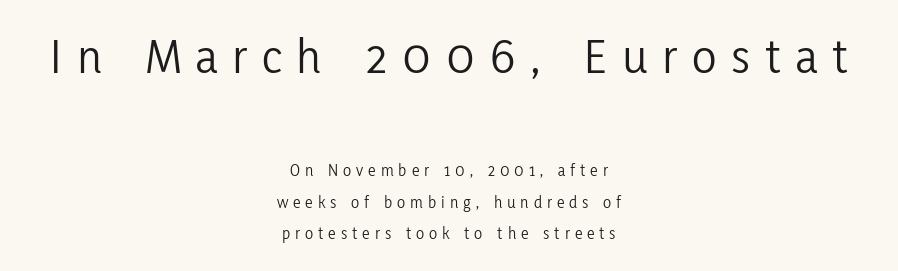
Q: Is the text bold? A: No.
Q: Is the text italic (slanted)? A: No, it is upright.
Q: Is the typeface a serif or a sans-serif typeface? A: Sans-serif.
Q: Is the text underlined? A: No.
Q: How is the paragraph aligned? A: Centered.
Q: Is the spacing between letters normal or unusually wide? A: Unusually wide.
Q: Which block of text is set in a larger size, the first (top) or the second (bottom)? A: The first (top) one.
Q: Width (condensed, normal, or wide)? A: Condensed.
Q: Stroke contrast? A: Low.
Q: x-height? A: Medium.
Q: Monospaced? A: No.
